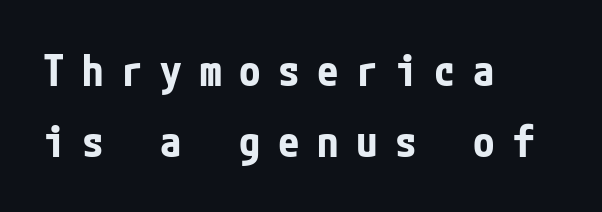
The image shows 43 px bold, condensed sans-serif type, upright; set left-aligned, normal line spacing (1.66x), unusually wide letter spacing (+0.41 em), not underlined; low stroke contrast and a medium x-height.
